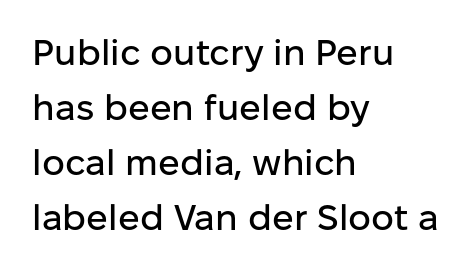
Q: Is the text italic (slanted)? A: No, it is upright.
Q: Is the typeface a serif or a sans-serif typeface? A: Sans-serif.
Q: Is the text underlined? A: No.
Q: How is the paragraph aligned? A: Left-aligned.
Q: Is the spacing between letters normal or unusually wide? A: Normal.
Q: Is the spacing between lines tight, normal or loose? A: Normal.
Q: Width (condensed, normal, or wide)? A: Normal.
Q: Stroke contrast? A: Low.
Q: x-height? A: Medium.
Q: Monospaced? A: No.
